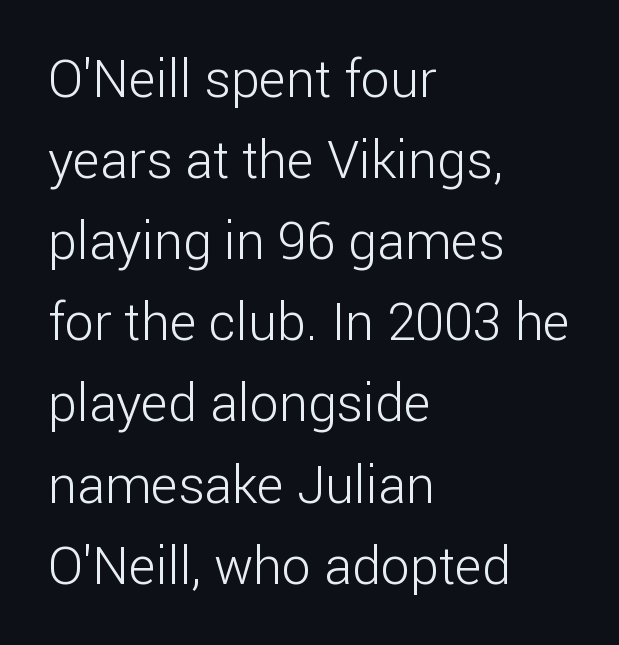
Bold? No — there's no thickening of the strokes. The passage is arranged the way most books set body copy — flush left. A typesetter would label this face a sans. Students, observe: this is what conventionally led text looks like. The letters advance in unequal steps, a hallmark of proportional type.
